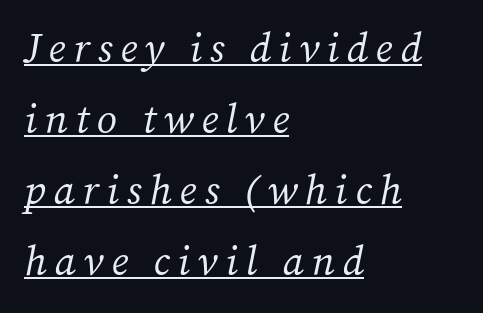
The image shows 41 px regular-weight serif type, italic (leaning right); set left-aligned, line spacing 1.73x, underlined; medium stroke contrast and a medium x-height.
